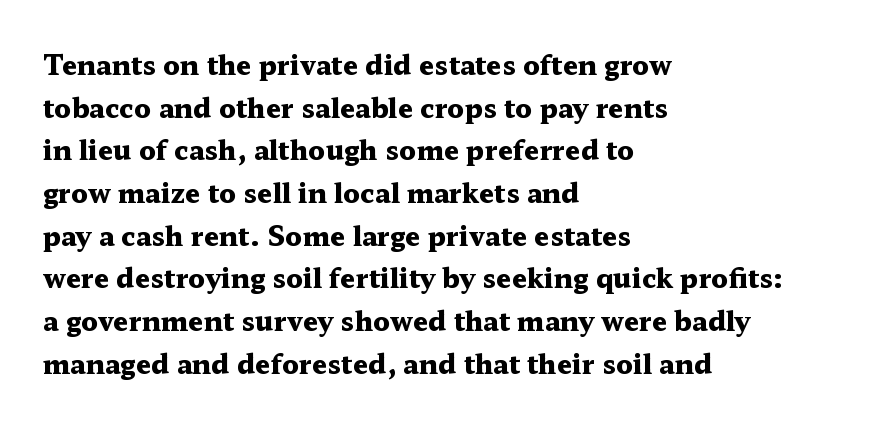
Q: Is the text bold? A: Yes.
Q: Is the text italic (slanted)? A: No, it is upright.
Q: Is the text underlined? A: No.
Q: How is the paragraph aligned? A: Left-aligned.
Q: Is the spacing between letters normal or unusually wide? A: Normal.
Q: Is the spacing between lines tight, normal or loose? A: Normal.
